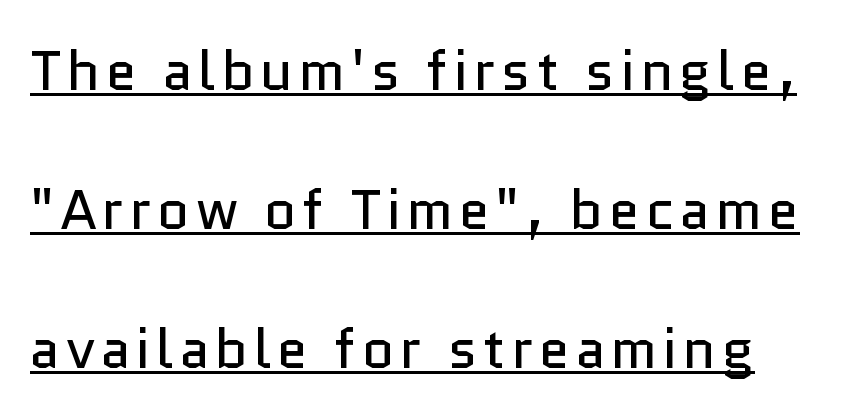
Q: Is the text bold? A: No.
Q: Is the text italic (slanted)? A: No, it is upright.
Q: Is the typeface a serif or a sans-serif typeface? A: Sans-serif.
Q: Is the text underlined? A: Yes.
Q: Is the spacing between lines tight, normal or loose? A: Loose.
Q: Width (condensed, normal, or wide)? A: Normal.
Q: Stroke contrast? A: Low.
Q: x-height? A: Medium.
Q: Monospaced? A: No.
